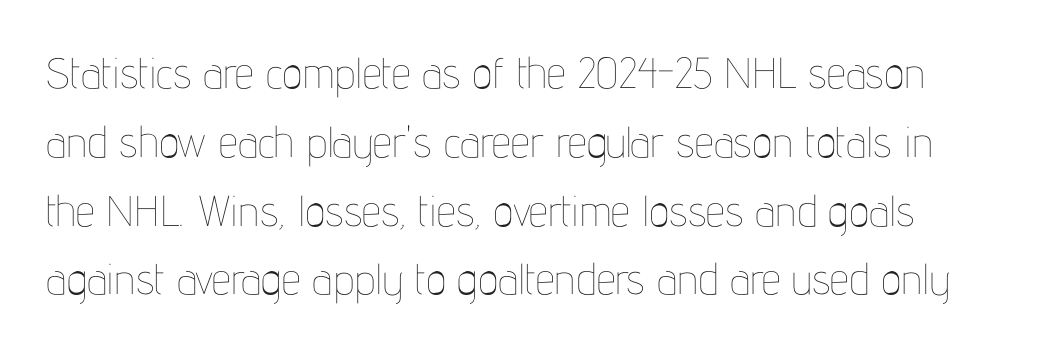
Q: Is the text bold? A: No.
Q: Is the text italic (slanted)? A: No, it is upright.
Q: Is the text underlined? A: No.
Q: Is the spacing between letters normal or unusually wide? A: Normal.
Q: Is the spacing between lines tight, normal or loose? A: Normal.
Q: Width (condensed, normal, or wide)? A: Condensed.
Q: Stroke contrast? A: Low.
Q: x-height? A: Medium.
Q: Monospaced? A: No.
